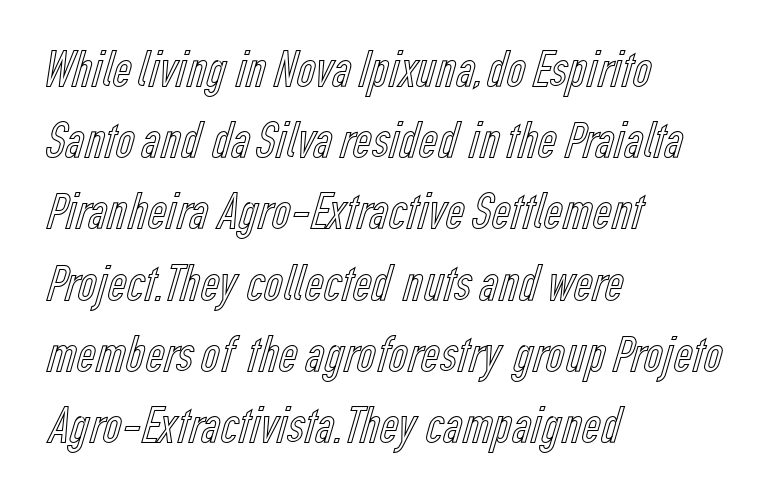
{"width": "condensed", "x_height": "medium", "monospaced": "no", "underline": "no", "align": "left", "line_spacing": "normal", "line_spacing_ratio": 1.37, "letter_spacing": "normal", "letter_spacing_em": 0.0, "glyph_px": 52}
